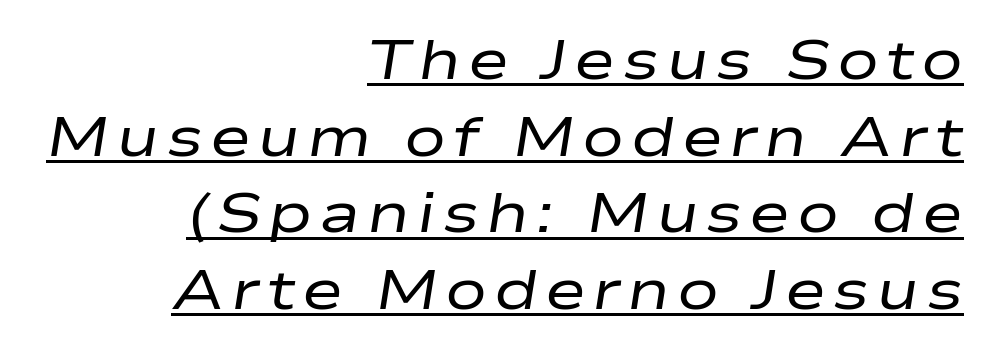
Q: Is the text bold? A: No.
Q: Is the text italic (slanted)? A: Yes, it leans right by about 9 degrees.
Q: Is the text underlined? A: Yes.
Q: How is the paragraph aligned? A: Right-aligned.
Q: Is the spacing between lines tight, normal or loose? A: Normal.
Q: Width (condensed, normal, or wide)? A: Wide.
Q: Stroke contrast? A: Low.
Q: x-height? A: Medium.
Q: Monospaced? A: No.
